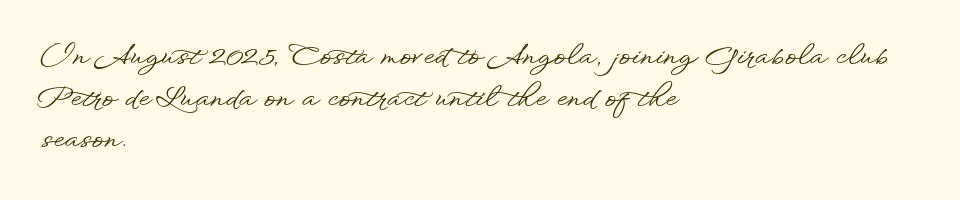
Is the letter spacing exaggerated? No — it looks like the ordinary default. The rows are spaced the way most documents space them. The letters advance in unequal steps, a hallmark of proportional type. Short and long lines alike share a common starting point at left. Serifs: no, the terminals of the letterforms are clean.
